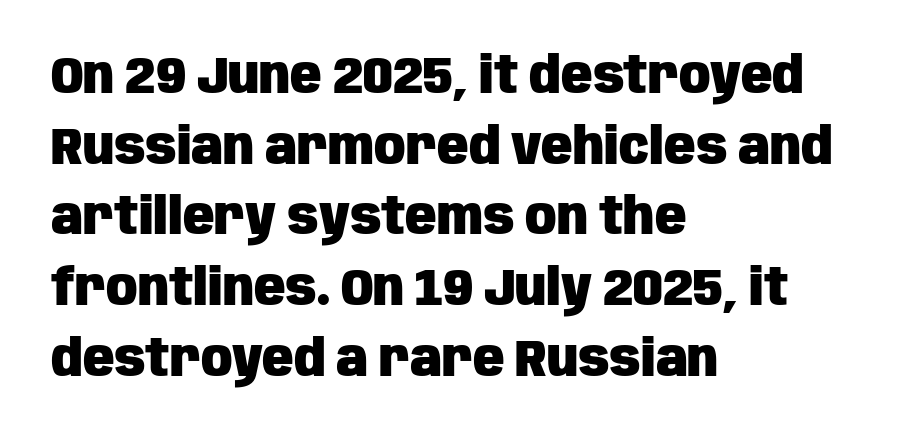
{"serif": "no", "italic": "no", "bold": "yes", "weight": "heavy", "width": "condensed", "stroke_contrast": "low", "x_height": "large", "monospaced": "no", "underline": "no", "align": "left", "line_spacing": "normal", "line_spacing_ratio": 1.36, "letter_spacing": "normal", "letter_spacing_em": 0.0, "glyph_px": 52}
